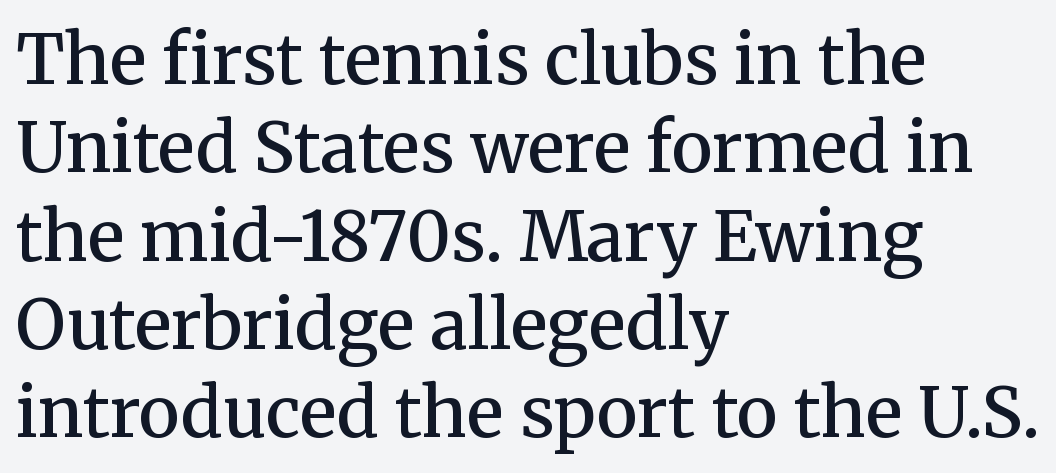
Caption: standard tracking, unaltered. Is there any slant? The stems are plumb. The passage shown is semibold, sitting just below true bold. These lines are rendered in a variable-pitch font. Old-style or modern, the face here clearly has serifs. Leftover space on each line is placed entirely after the last word.
